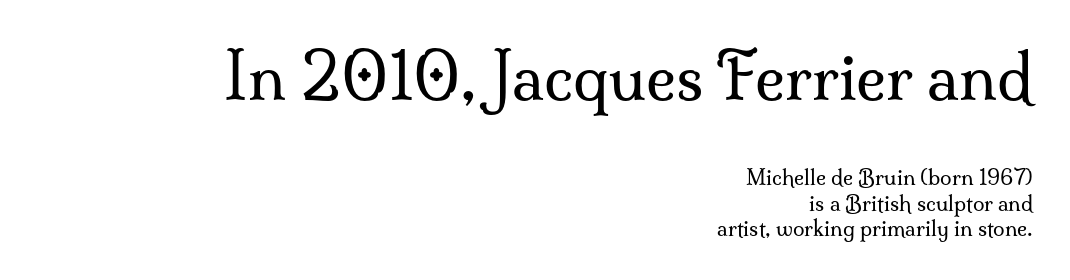
Compare the two chunks: the upper has the greater cap height. The font's upright variant was chosen for this text. Letterform terminals end in serifs throughout the passage. A typesetter would call this proportional, since set widths differ per character. The tracking reads as untouched default to a designer's eye.
